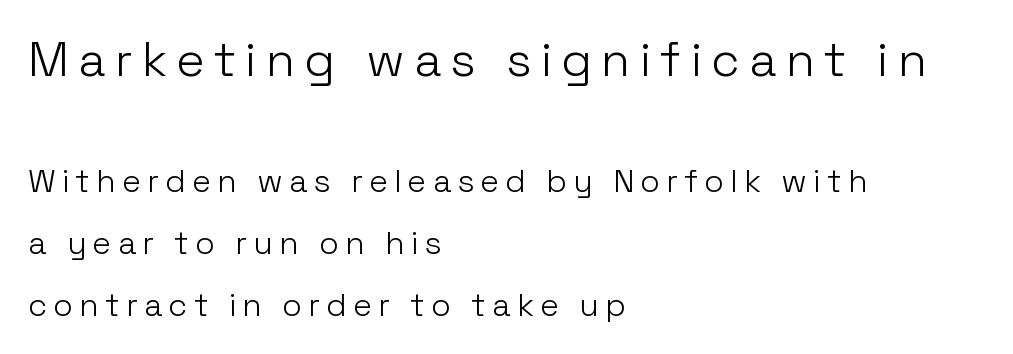
The image shows 48 px light sans-serif type, upright; set left-aligned, loose line spacing (1.94x), not underlined; the first (top) block is 1.5x larger; low stroke contrast and a medium x-height.
